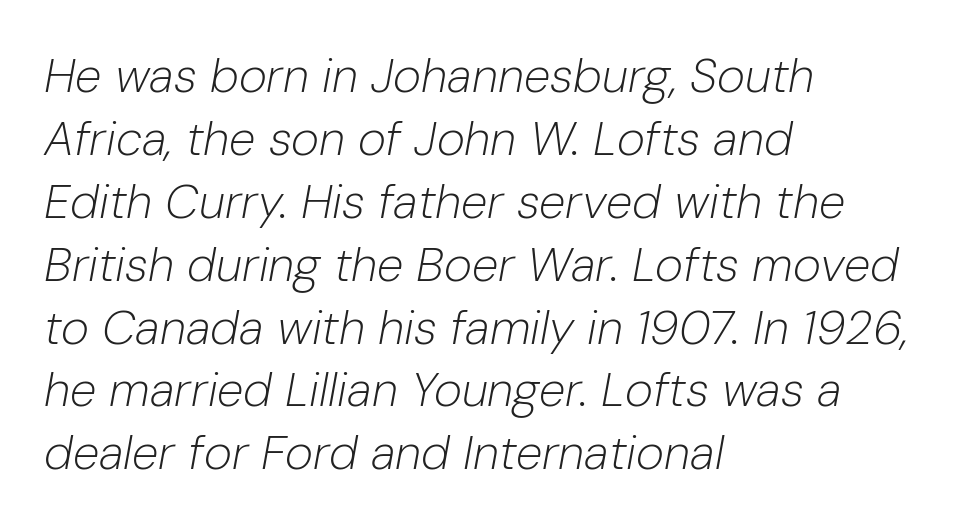
Q: Is the text bold? A: No.
Q: Is the text italic (slanted)? A: Yes, it leans right by about 10 degrees.
Q: Is the text underlined? A: No.
Q: How is the paragraph aligned? A: Left-aligned.
Q: Is the spacing between letters normal or unusually wide? A: Normal.
Q: Is the spacing between lines tight, normal or loose? A: Normal.
Q: Width (condensed, normal, or wide)? A: Normal.
Q: Stroke contrast? A: Low.
Q: x-height? A: Medium.
Q: Monospaced? A: No.
